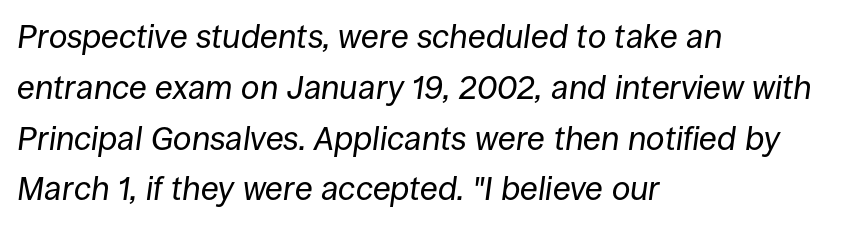
The image shows 33 px regular-weight type, italic (leaning right); set left-aligned, normal line spacing (1.54x), normal letter spacing, not underlined; low stroke contrast and a large x-height.
